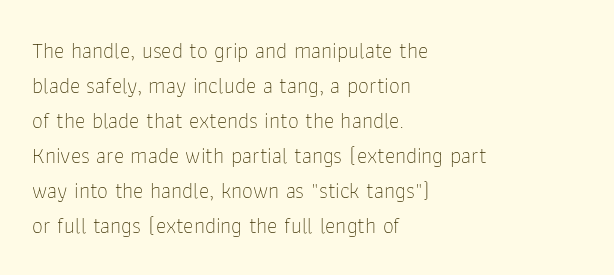
Every stem runs plumb, perpendicular to the baseline. Ink coverage per letter is moderate at most. Does extra space separate the letters? No, they use regular spacing. Line starts are locked; line ends wander. If you measured baseline to baseline, you'd find a middling distance.
